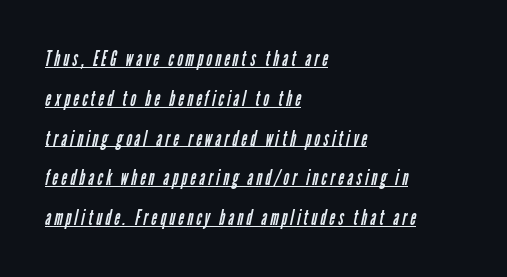
Descenders here cross a horizontal rule under the line. Vertical stems look standard width or narrower in stroke. Every row of glyphs begins at an identical x-position on the left.
